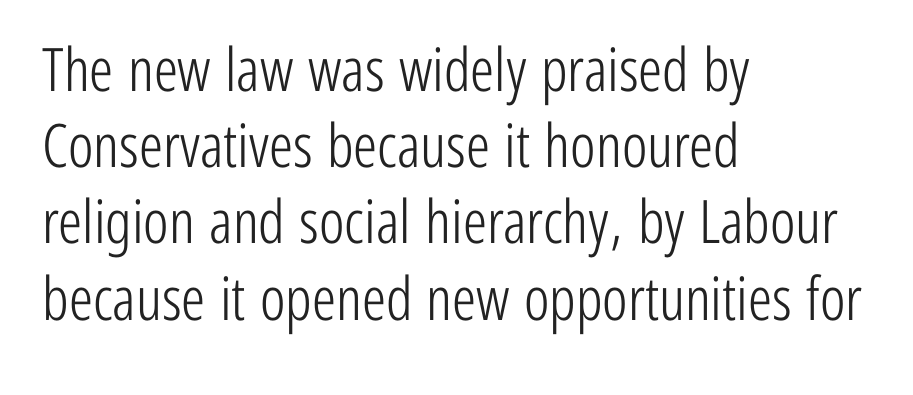
Q: Is the text bold? A: No.
Q: Is the text italic (slanted)? A: No, it is upright.
Q: Is the typeface a serif or a sans-serif typeface? A: Sans-serif.
Q: Is the text underlined? A: No.
Q: How is the paragraph aligned? A: Left-aligned.
Q: Is the spacing between letters normal or unusually wide? A: Normal.
Q: Is the spacing between lines tight, normal or loose? A: Normal.
Q: Width (condensed, normal, or wide)? A: Condensed.
Q: Stroke contrast? A: Low.
Q: x-height? A: Medium.
Q: Monospaced? A: No.
